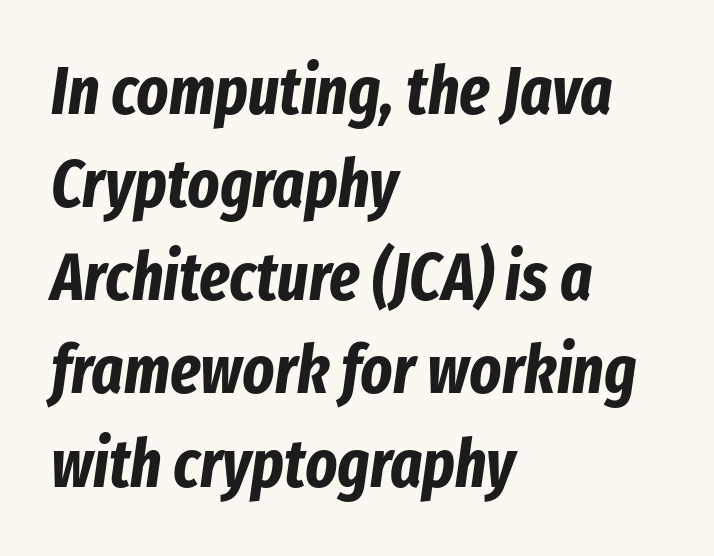
A typesetter would mark this as italic. Words float on clear page, feet unadorned. Normally led — the rows are evenly, conventionally spaced. These lines are rendered in a variable-pitch font.
